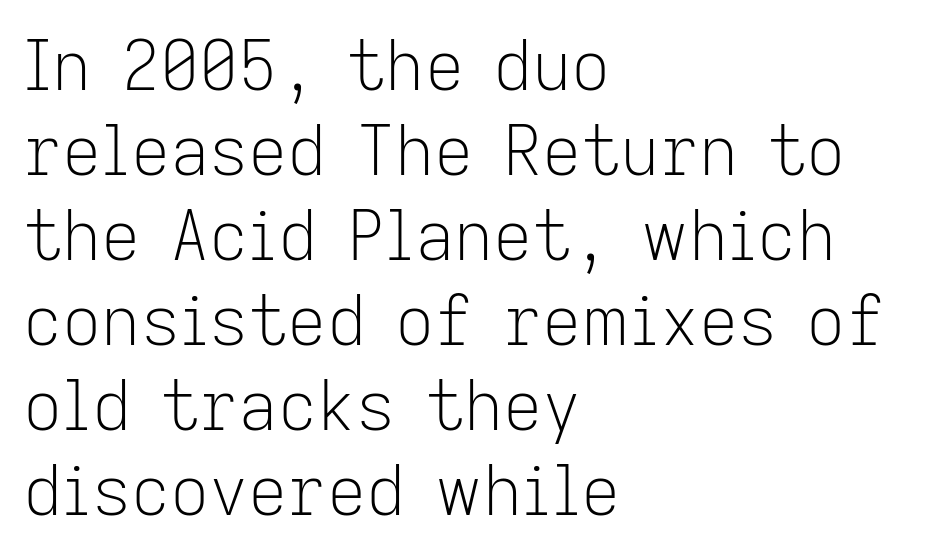
This is roman type, the default non-slanted kind. The typesetting does not lean heavy: it is not bold. The line texture is even and compact thanks to regular tracking. Looks like regular typesetting: each glyph gets only the width it needs.
